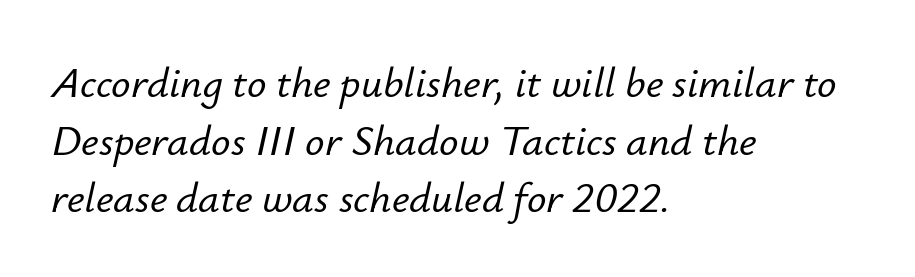
The image shows 43 px text type, italic (leaning right); set left-aligned, normal line spacing (1.34x), normal letter spacing, not underlined; low stroke contrast and a small x-height.
